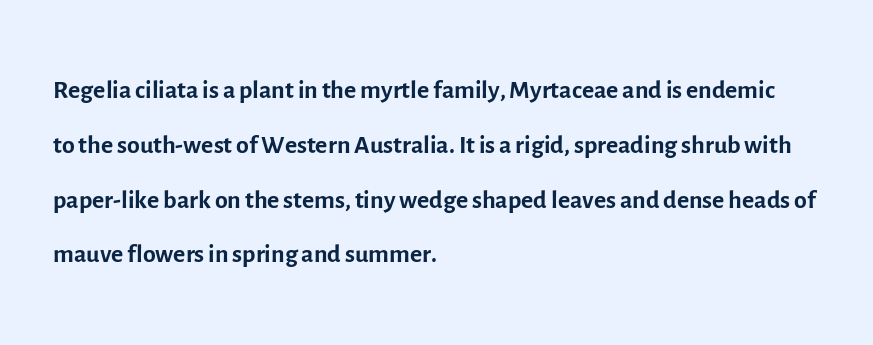
{"serif": "no", "italic": "no", "bold": "no", "weight": "regular", "width": "normal", "x_height": "medium", "monospaced": "no", "underline": "no", "align": "left", "line_spacing": "normal", "line_spacing_ratio": 1.48, "letter_spacing": "normal", "letter_spacing_em": 0.0, "glyph_px": 37}
